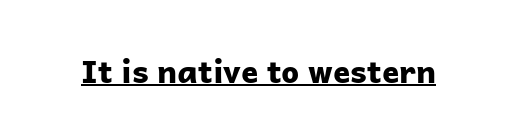
{"serif": "no", "italic": "no", "bold": "yes", "weight": "bold", "width": "normal", "stroke_contrast": "low", "x_height": "medium", "monospaced": "no", "underline": "yes", "letter_spacing": "normal", "letter_spacing_em": 0.0, "glyph_px": 32}
